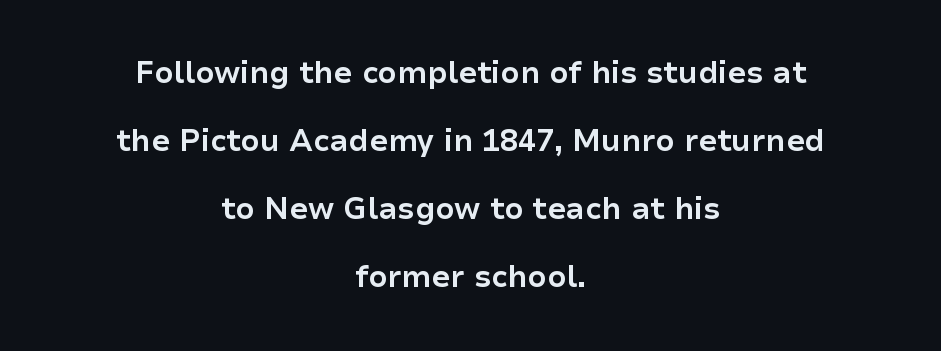
{"serif": "no", "italic": "no", "bold": "yes", "weight": "bold", "width": "normal", "stroke_contrast": "low", "x_height": "medium", "monospaced": "no", "underline": "no", "align": "center", "line_spacing": "loose", "line_spacing_ratio": 2.27, "letter_spacing": "normal", "letter_spacing_em": 0.0, "glyph_px": 30}
